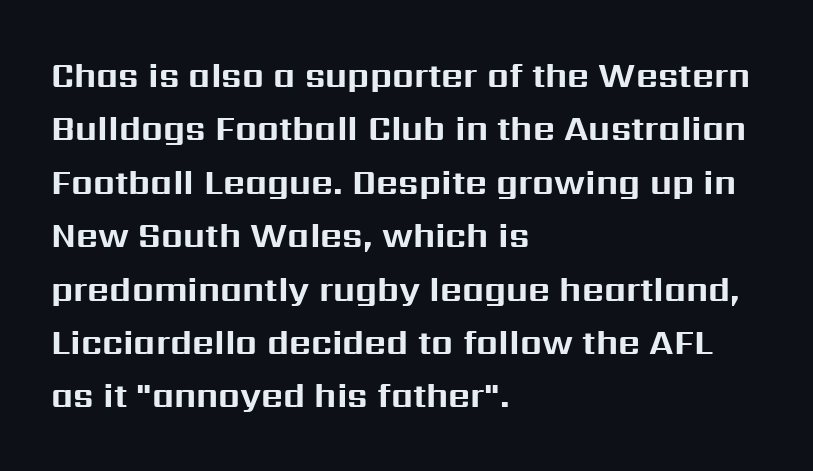
The image shows 34 px bold sans-serif type, upright; set left-aligned, normal line spacing (1.57x), normal letter spacing, not underlined; medium stroke contrast and a medium x-height.
